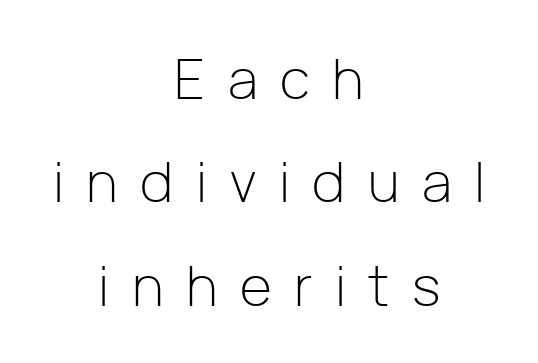
Q: Is the text bold? A: No.
Q: Is the text italic (slanted)? A: No, it is upright.
Q: Is the typeface a serif or a sans-serif typeface? A: Sans-serif.
Q: Is the text underlined? A: No.
Q: How is the paragraph aligned? A: Centered.
Q: Is the spacing between letters normal or unusually wide? A: Unusually wide.
Q: Width (condensed, normal, or wide)? A: Normal.
Q: Stroke contrast? A: Low.
Q: x-height? A: Medium.
Q: Monospaced? A: No.
